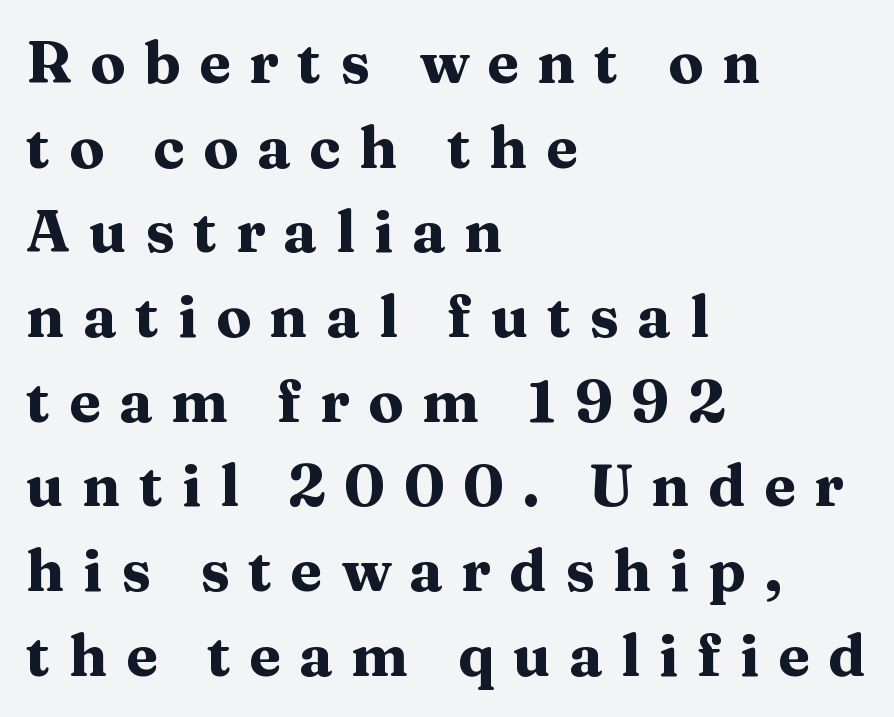
The image shows 58 px heavy, wide serif type, upright; set left-aligned, normal line spacing (1.46x), unusually wide letter spacing (+0.32 em), not underlined; medium stroke contrast and a medium x-height.
